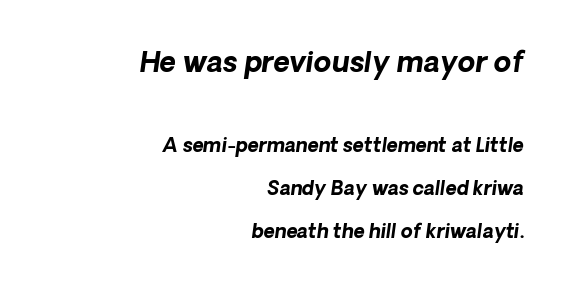
Q: Is the text bold? A: Yes.
Q: Is the text italic (slanted)? A: Yes, it leans right by about 8 degrees.
Q: Is the text underlined? A: No.
Q: How is the paragraph aligned? A: Right-aligned.
Q: Is the spacing between letters normal or unusually wide? A: Normal.
Q: Is the spacing between lines tight, normal or loose? A: Loose.
Q: Which block of text is set in a larger size, the first (top) or the second (bottom)? A: The first (top) one.
Q: Width (condensed, normal, or wide)? A: Normal.
Q: Stroke contrast? A: Low.
Q: x-height? A: Medium.
Q: Monospaced? A: No.
